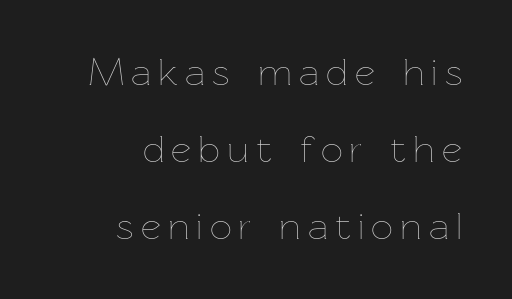
{"italic": "no", "bold": "no", "weight": "thin", "width": "normal", "stroke_contrast": "low", "x_height": "medium", "monospaced": "no", "underline": "no", "align": "right", "line_spacing": "loose", "line_spacing_ratio": 1.98, "glyph_px": 39}
